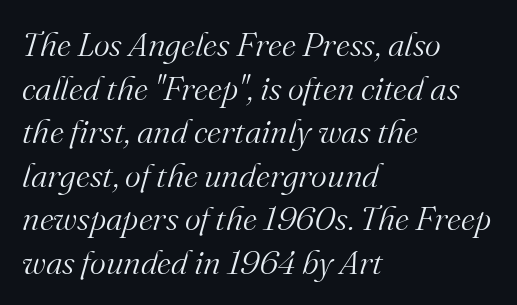
The image shows 34 px light serif type, italic (leaning right); set left-aligned, normal line spacing (1.28x), normal letter spacing, not underlined; medium stroke contrast and a small x-height.
